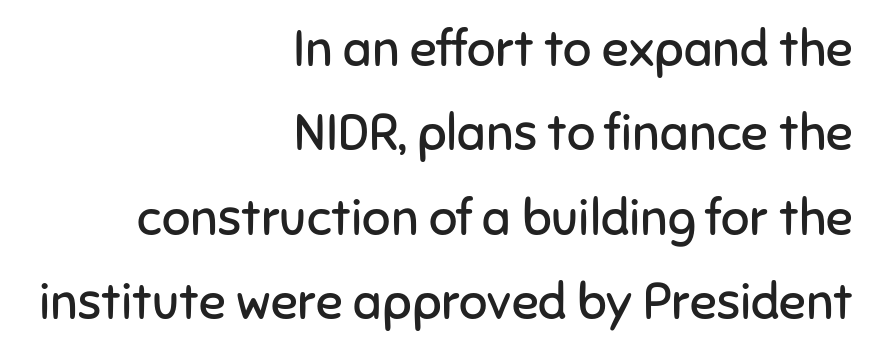
Q: Is the text bold? A: No.
Q: Is the text italic (slanted)? A: No, it is upright.
Q: Is the typeface a serif or a sans-serif typeface? A: Sans-serif.
Q: Is the text underlined? A: No.
Q: How is the paragraph aligned? A: Right-aligned.
Q: Is the spacing between letters normal or unusually wide? A: Normal.
Q: Is the spacing between lines tight, normal or loose? A: Normal.
Q: Width (condensed, normal, or wide)? A: Normal.
Q: Stroke contrast? A: Low.
Q: x-height? A: Medium.
Q: Monospaced? A: No.
